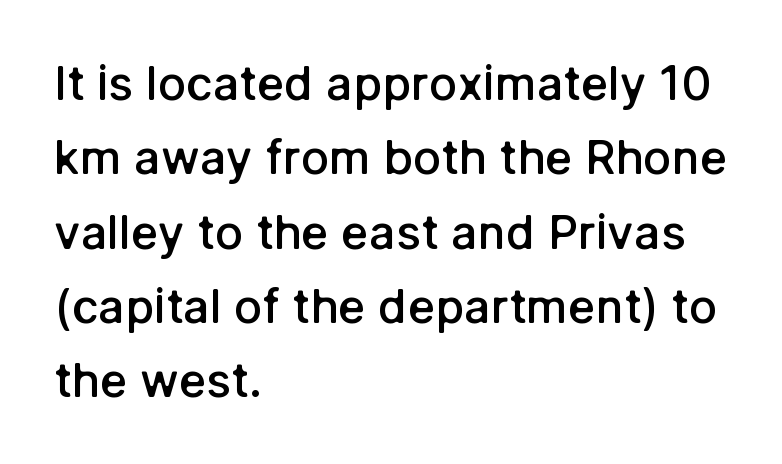
{"serif": "no", "italic": "no", "bold": "semi", "weight": "semibold", "width": "normal", "stroke_contrast": "low", "x_height": "medium", "monospaced": "no", "underline": "no", "align": "left", "line_spacing": "normal", "line_spacing_ratio": 1.58, "letter_spacing": "normal", "letter_spacing_em": 0.0, "glyph_px": 47}
